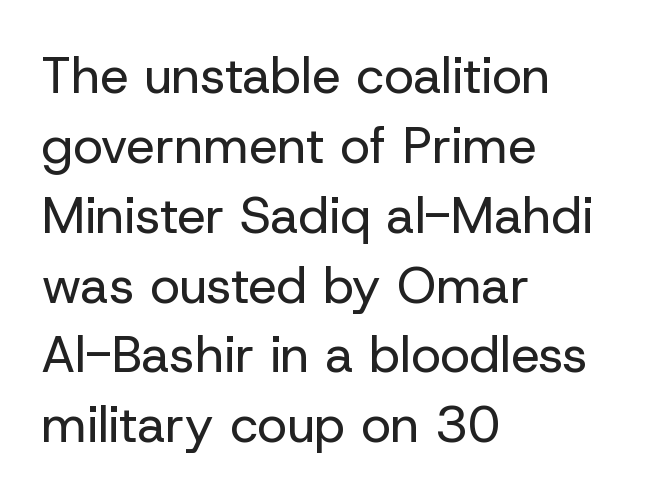
The image shows 51 px regular-weight sans-serif type, upright; set left-aligned, normal line spacing (1.37x), normal letter spacing, not underlined; low stroke contrast and a medium x-height.
